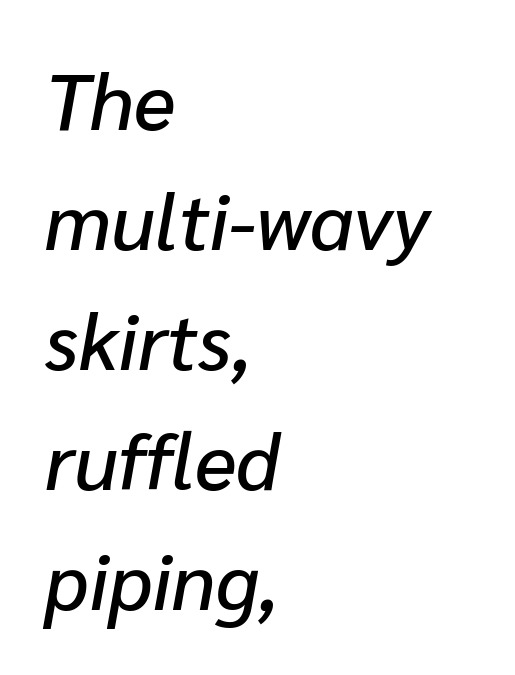
{"italic": "yes", "lean": "right", "slant_degrees": 10, "width": "normal", "stroke_contrast": "low", "x_height": "medium", "monospaced": "no", "underline": "no", "align": "left", "line_spacing": "normal", "line_spacing_ratio": 1.52, "letter_spacing": "normal", "letter_spacing_em": 0.0, "glyph_px": 79}
